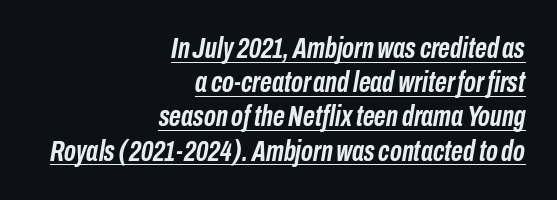
Q: Is the text bold? A: Yes.
Q: Is the text italic (slanted)? A: Yes, it leans right by about 10 degrees.
Q: Is the text underlined? A: Yes.
Q: How is the paragraph aligned? A: Right-aligned.
Q: Is the spacing between letters normal or unusually wide? A: Normal.
Q: Width (condensed, normal, or wide)? A: Condensed.
Q: Stroke contrast? A: Low.
Q: x-height? A: Medium.
Q: Monospaced? A: No.
